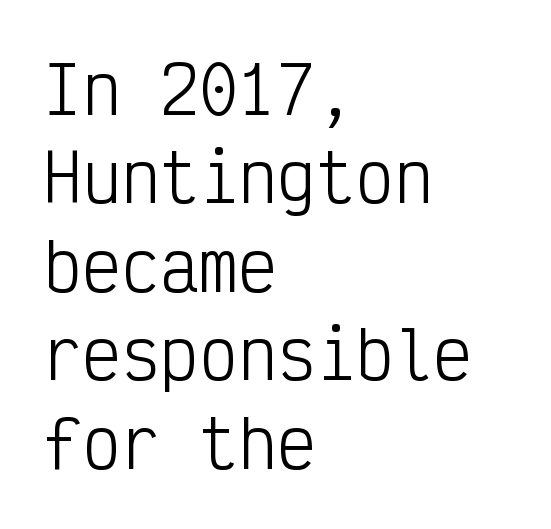
Q: Is the text bold? A: No.
Q: Is the text italic (slanted)? A: No, it is upright.
Q: Is the typeface a serif or a sans-serif typeface? A: Sans-serif.
Q: Is the text underlined? A: No.
Q: How is the paragraph aligned? A: Left-aligned.
Q: Is the spacing between letters normal or unusually wide? A: Normal.
Q: Is the spacing between lines tight, normal or loose? A: Normal.
Q: Width (condensed, normal, or wide)? A: Condensed.
Q: Stroke contrast? A: Low.
Q: x-height? A: Medium.
Q: Monospaced? A: Yes.
